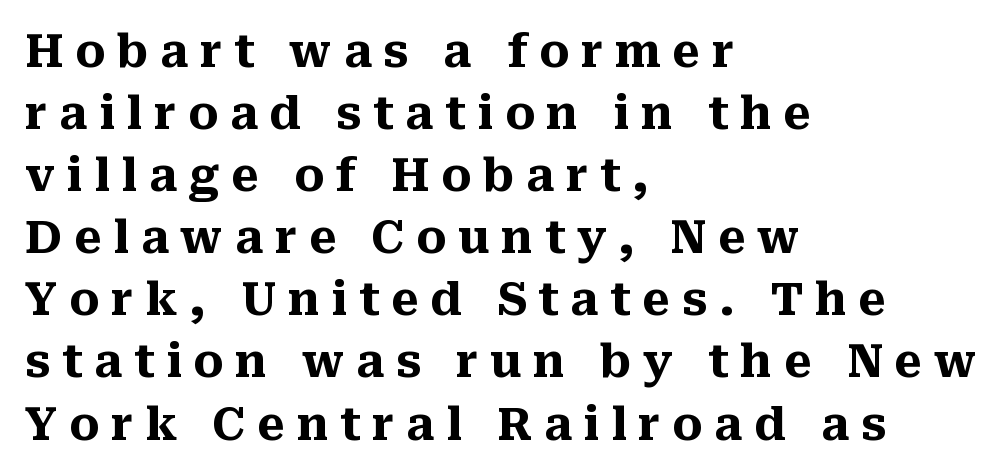
The image shows 45 px heavy serif type, upright; set left-aligned, normal line spacing (1.38x), unusually wide letter spacing (+0.26 em), not underlined; medium stroke contrast and a medium x-height.
